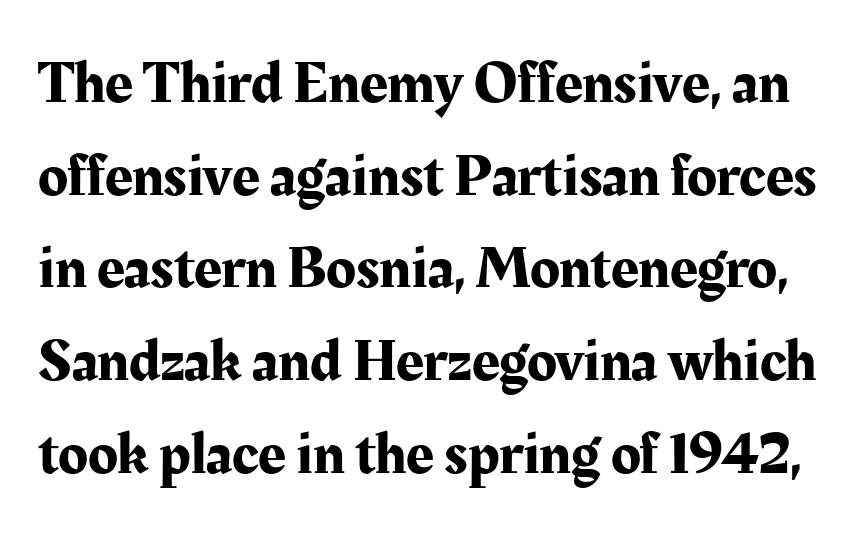
The image shows 61 px serif type, upright; set normal line spacing (1.52x), normal letter spacing, not underlined; medium stroke contrast and a medium x-height.
